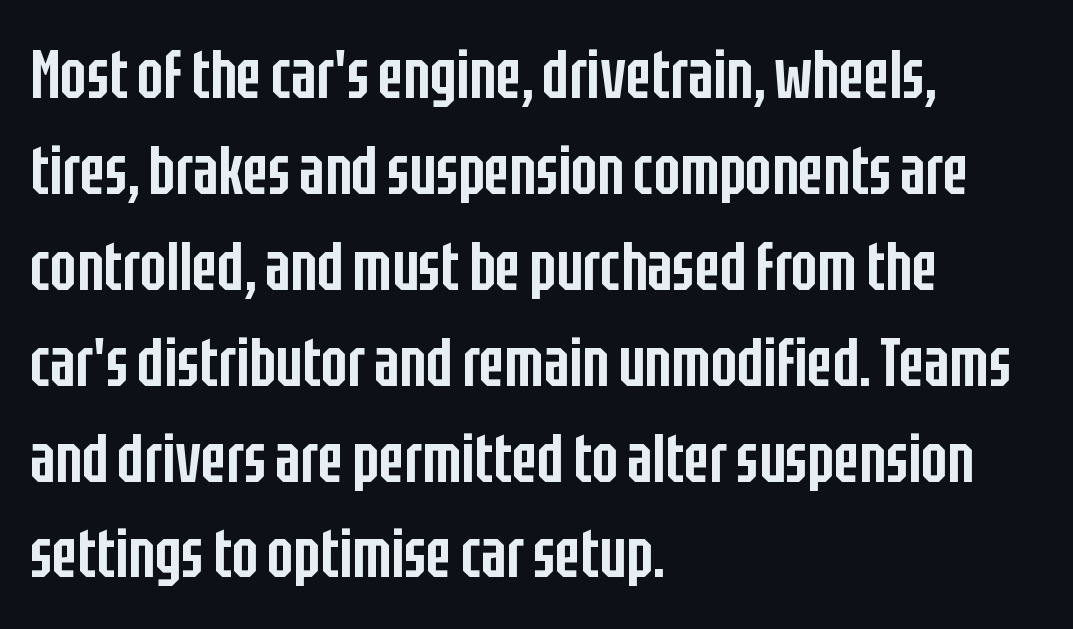
How are the letters spaced? Ordinarily, with no added tracking. I'd call this a sans setting — the letters go barefoot. Does the lettering tilt? It doesn't — this is upright. This sample has the flowing, uneven cadence of proportional lettering.
